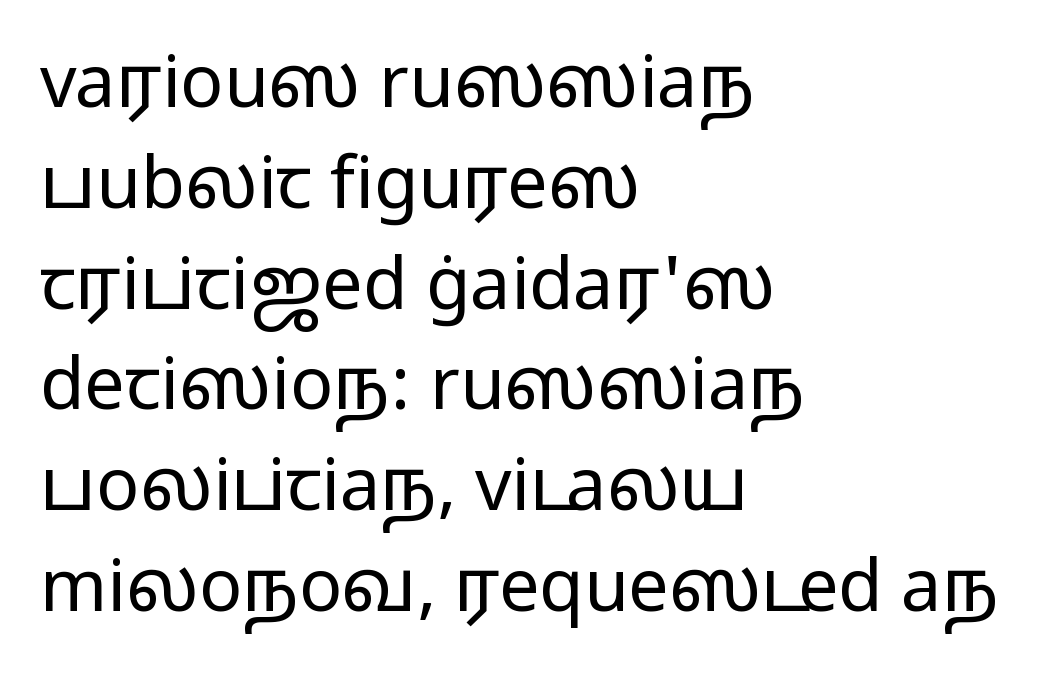
{"serif": "no", "italic": "no", "bold": "no", "weight": "regular", "width": "wide", "stroke_contrast": "low", "x_height": "medium", "monospaced": "no", "underline": "no", "align": "left", "line_spacing": "normal", "line_spacing_ratio": 1.4, "letter_spacing": "normal", "letter_spacing_em": 0.0, "glyph_px": 72}
